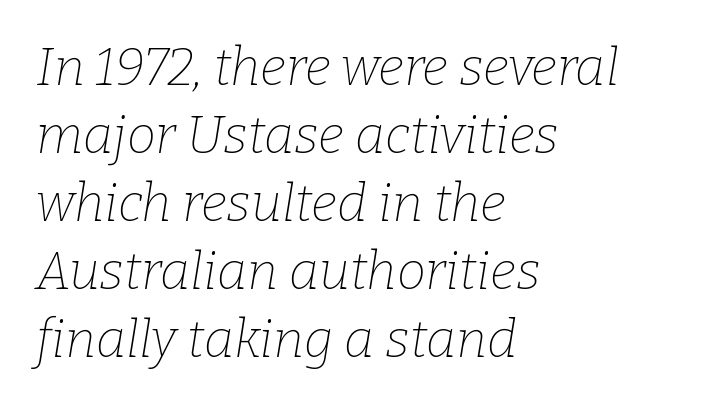
The zone under the glyphs is completely vacant. Letter spacing: default. If you drew a line through each stem, it would be angled. Note: serifs present on the glyphs. Notice how descenders clear the ascenders below comfortably — that's standard leading. Heaviness? Minimal to ordinary, like unemphasized prose.
